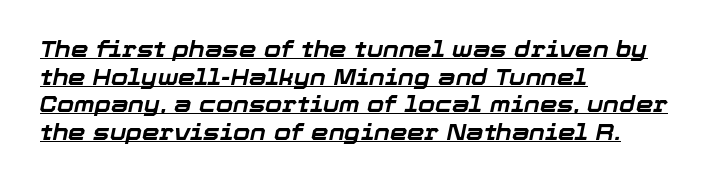
{"italic": "yes", "lean": "right", "slant_degrees": 12, "bold": "yes", "underline": "yes", "align": "left", "line_spacing": "normal", "line_spacing_ratio": 1.26, "letter_spacing": "normal", "letter_spacing_em": 0.0, "glyph_px": 22}
